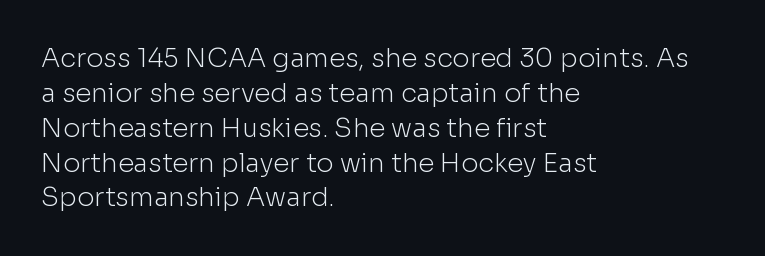
Q: Is the text bold? A: No.
Q: Is the text italic (slanted)? A: No, it is upright.
Q: Is the text underlined? A: No.
Q: How is the paragraph aligned? A: Left-aligned.
Q: Is the spacing between letters normal or unusually wide? A: Normal.
Q: Is the spacing between lines tight, normal or loose? A: Normal.
